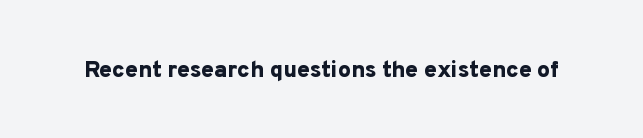
The image shows 23 px bold type, upright; set normal letter spacing, not underlined.
